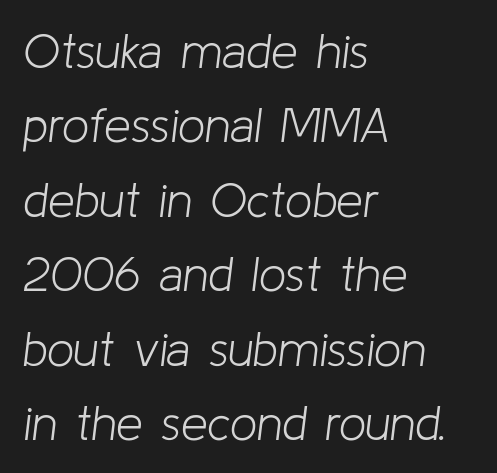
Q: Is the text bold? A: No.
Q: Is the text italic (slanted)? A: Yes, it leans right by about 8 degrees.
Q: Is the text underlined? A: No.
Q: How is the paragraph aligned? A: Left-aligned.
Q: Is the spacing between letters normal or unusually wide? A: Normal.
Q: Is the spacing between lines tight, normal or loose? A: Normal.
Q: Width (condensed, normal, or wide)? A: Normal.
Q: Stroke contrast? A: Low.
Q: x-height? A: Medium.
Q: Monospaced? A: No.
